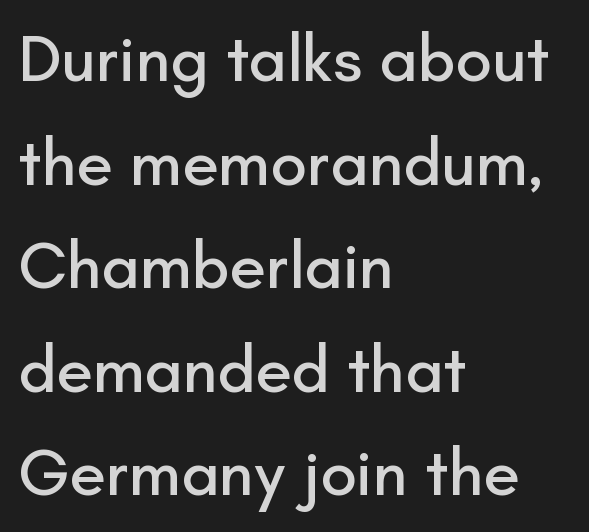
The image shows 66 px sans-serif type, upright; set left-aligned, normal line spacing (1.57x), normal letter spacing, not underlined; low stroke contrast and a small x-height.
